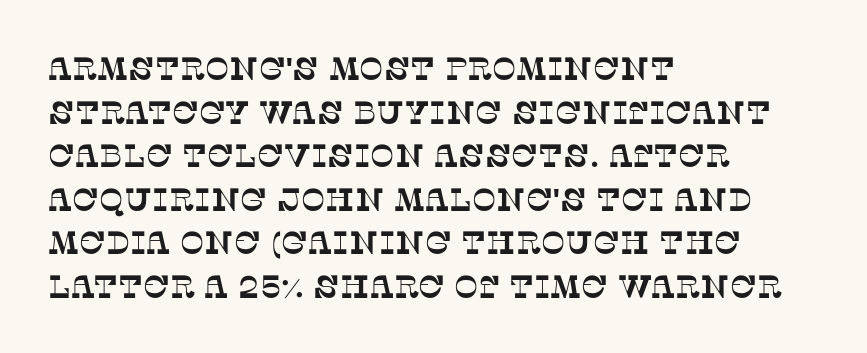
The image shows 32 px serif type; set left-aligned, normal line spacing (1.36x), normal letter spacing, not underlined; low stroke contrast and a large x-height.
